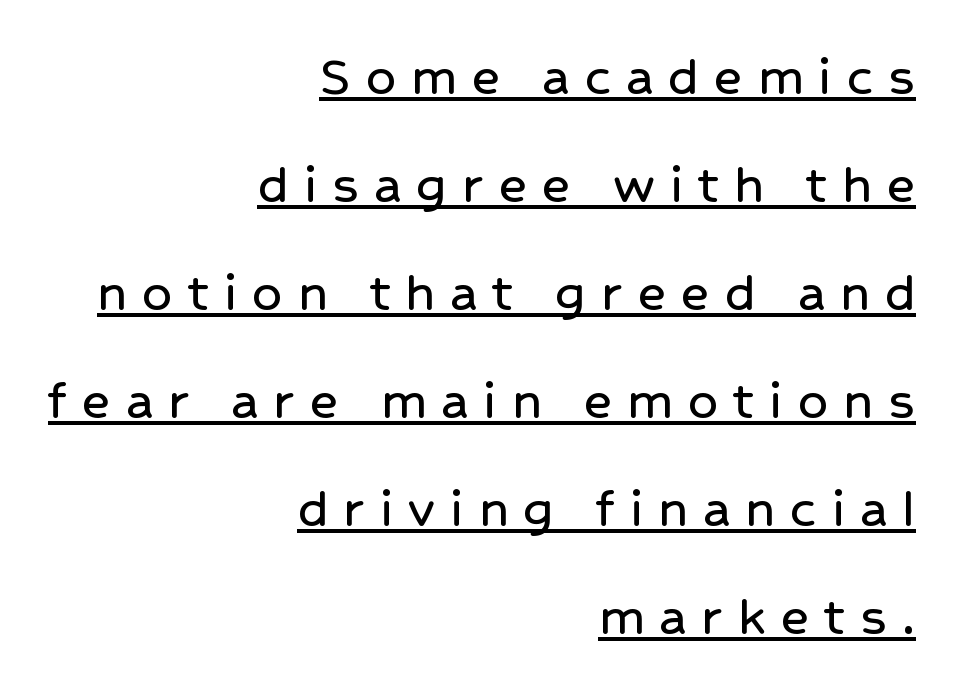
Q: Is the text italic (slanted)? A: No, it is upright.
Q: Is the typeface a serif or a sans-serif typeface? A: Sans-serif.
Q: Is the text underlined? A: Yes.
Q: How is the paragraph aligned? A: Right-aligned.
Q: Is the spacing between letters normal or unusually wide? A: Unusually wide.
Q: Width (condensed, normal, or wide)? A: Normal.
Q: Stroke contrast? A: Low.
Q: x-height? A: Medium.
Q: Monospaced? A: No.
